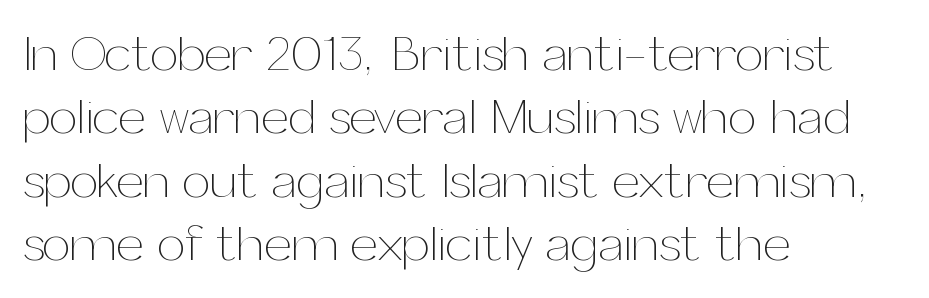
{"italic": "no", "bold": "no", "weight": "thin", "width": "normal", "stroke_contrast": "medium", "x_height": "medium", "monospaced": "no", "underline": "no", "align": "left", "line_spacing": "normal", "line_spacing_ratio": 1.27, "letter_spacing": "normal", "letter_spacing_em": 0.0, "glyph_px": 50}
